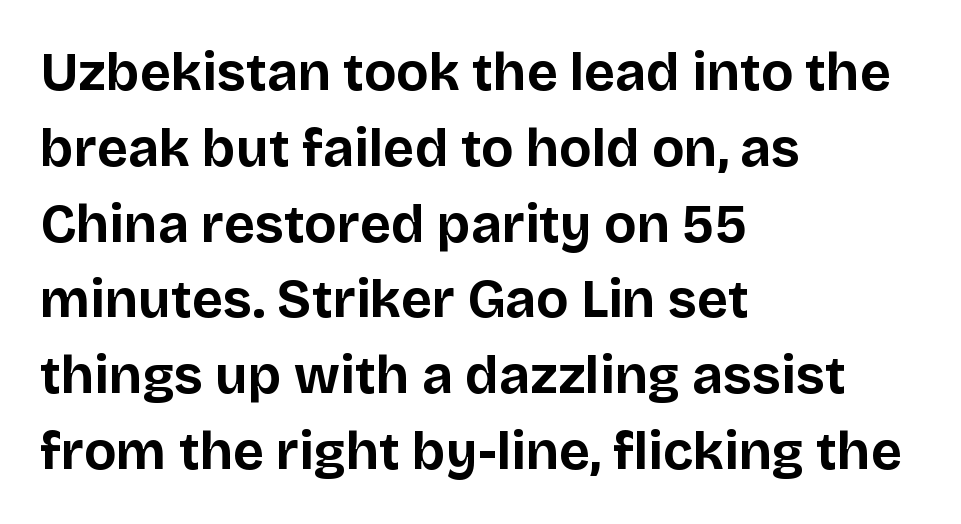
The image shows 53 px bold sans-serif type, upright; set left-aligned, normal line spacing (1.43x), normal letter spacing, not underlined; low stroke contrast and a large x-height.
